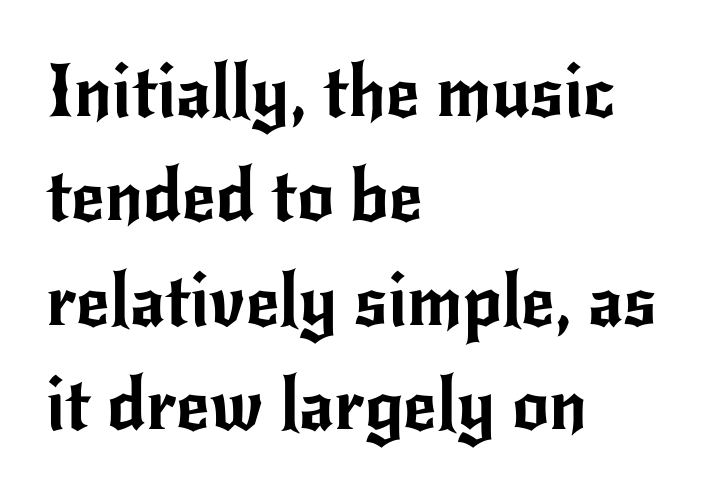
These lines are rendered in a variable-pitch font. Unlike italic type, these characters show no tilt at all. Each row of text sits above clean, open space. The type is set solid horizontally, with unmodified tracking.
